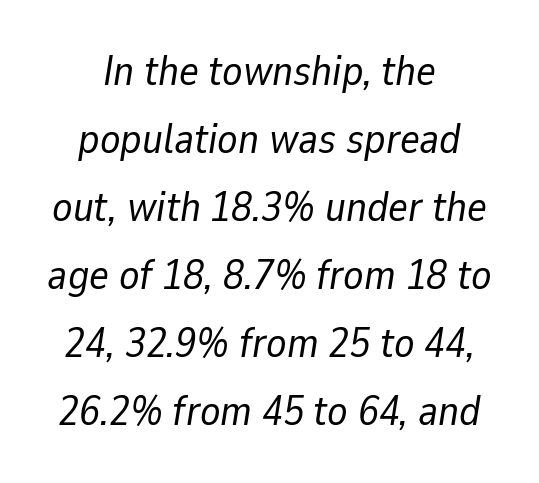
The lines are quadded center. The passage shown is not underscored anywhere. The passage shown is typed in a proportional face where columns would drift. A typesetter would call this zero additional tracking.
